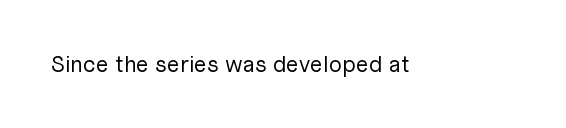
The type is set solid horizontally, with unmodified tracking. Words float on clear page, feet unadorned. A quiet, ordinary-to-light weight characterises the typeface. The type sits square on the baseline with zero lean.
